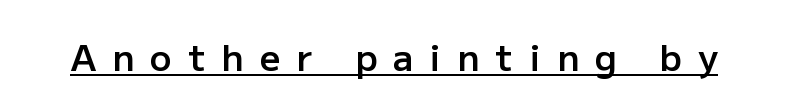
Bold? Not quite — semibold, heavier than regular but stopping short. Type style note: lacks serifs. In terms of letterspacing, this is a distinctly airy, spread setting. Upright lettering throughout.
